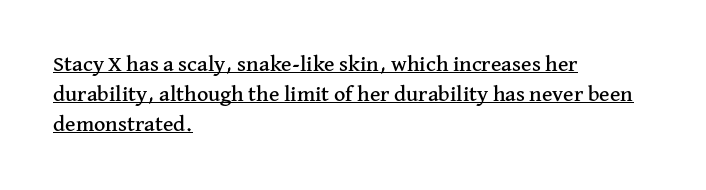
{"italic": "no", "underline": "yes", "align": "left", "line_spacing": "normal", "line_spacing_ratio": 1.37, "letter_spacing": "normal", "letter_spacing_em": 0.0, "glyph_px": 22}
